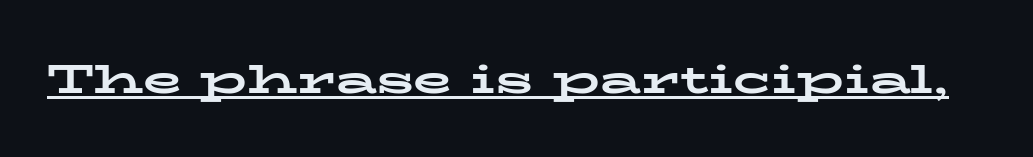
Q: Is the text bold? A: Yes.
Q: Is the text italic (slanted)? A: No, it is upright.
Q: Is the typeface a serif or a sans-serif typeface? A: Serif.
Q: Is the text underlined? A: Yes.
Q: Is the spacing between letters normal or unusually wide? A: Normal.
Q: Width (condensed, normal, or wide)? A: Wide.
Q: Stroke contrast? A: Low.
Q: x-height? A: Medium.
Q: Monospaced? A: No.
